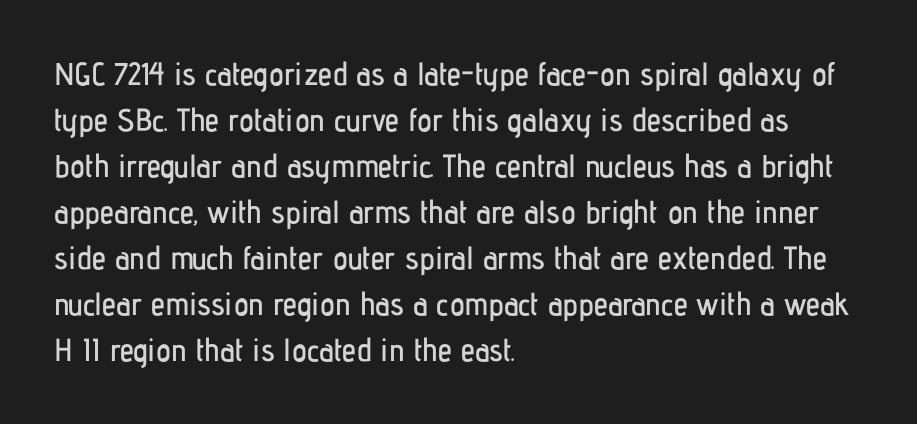
The letters carry no serifs — their stems end cleanly without finishing strokes. The space directly below the letters is spotless. Think of a printed novel: that variable character pitch is what you see here. Do the letters lean? They stand straight. Horizontal bands of white between lines are of average thickness. Does extra space separate the letters? No, they use regular spacing.
